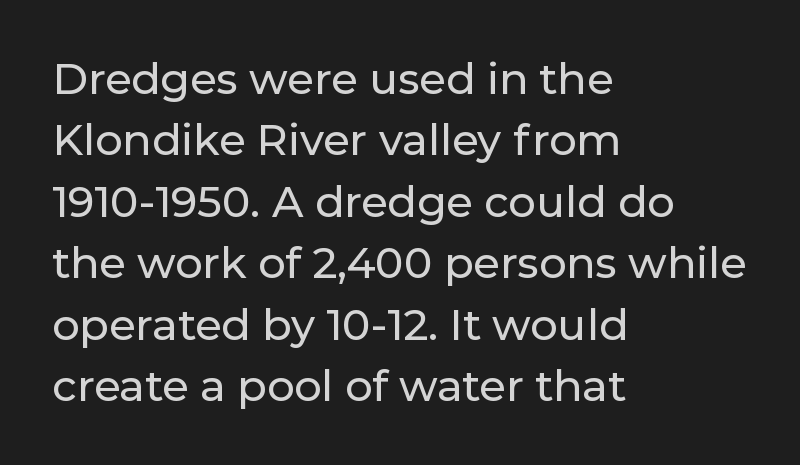
Q: Is the text italic (slanted)? A: No, it is upright.
Q: Is the typeface a serif or a sans-serif typeface? A: Sans-serif.
Q: Is the text underlined? A: No.
Q: How is the paragraph aligned? A: Left-aligned.
Q: Is the spacing between letters normal or unusually wide? A: Normal.
Q: Is the spacing between lines tight, normal or loose? A: Normal.
Q: Width (condensed, normal, or wide)? A: Normal.
Q: Stroke contrast? A: Low.
Q: x-height? A: Medium.
Q: Monospaced? A: No.
